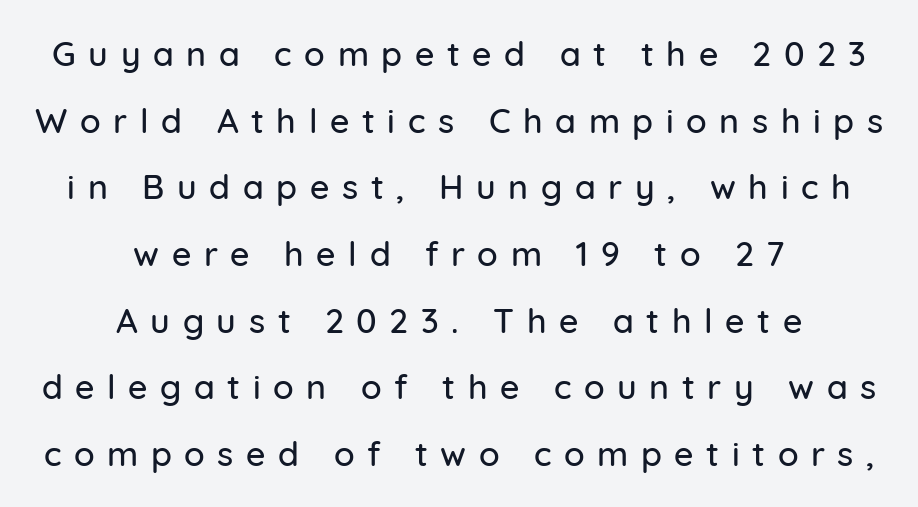
Q: Is the text italic (slanted)? A: No, it is upright.
Q: Is the typeface a serif or a sans-serif typeface? A: Sans-serif.
Q: Is the text underlined? A: No.
Q: How is the paragraph aligned? A: Centered.
Q: Is the spacing between letters normal or unusually wide? A: Unusually wide.
Q: Is the spacing between lines tight, normal or loose? A: Loose.
Q: Width (condensed, normal, or wide)? A: Normal.
Q: Stroke contrast? A: Low.
Q: x-height? A: Medium.
Q: Monospaced? A: No.
